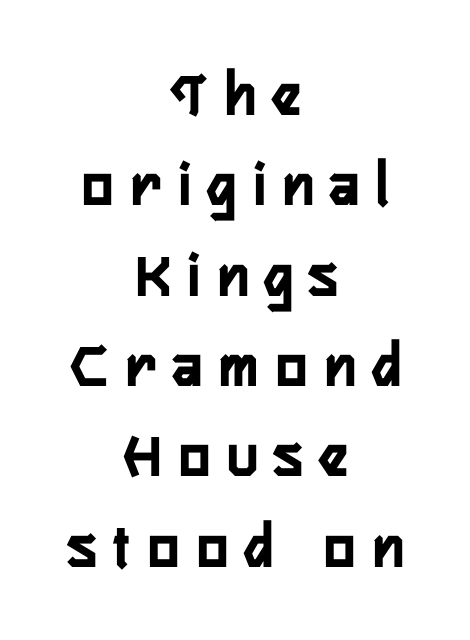
{"serif": "no", "italic": "no", "width": "condensed", "stroke_contrast": "low", "x_height": "medium", "monospaced": "no", "underline": "no", "align": "center", "line_spacing": "normal", "line_spacing_ratio": 1.39, "letter_spacing": "wide", "letter_spacing_em": 0.27, "glyph_px": 65}
